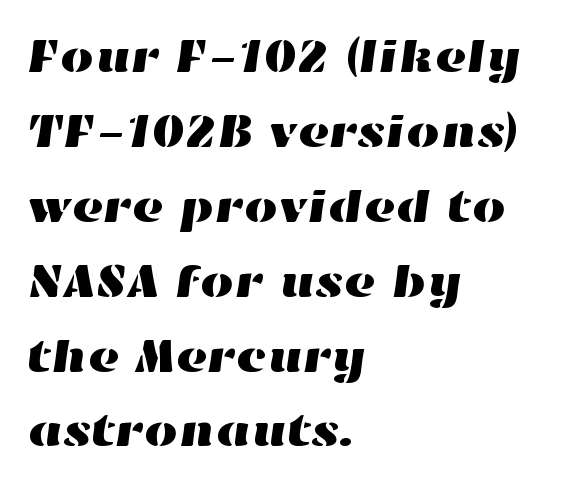
The image shows 48 px wide type; set left-aligned, normal line spacing (1.56x), normal letter spacing, not underlined; high stroke contrast and a medium x-height.
